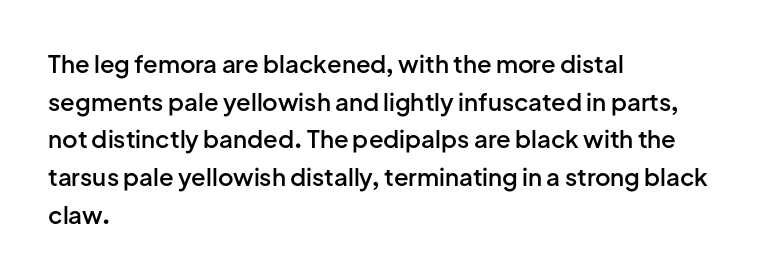
If you drew a ruler down the left edge, every line would touch it. Successive baselines arrive at the customary interval. The passage shown is semibold, sitting just below true bold. Style check: upright.
